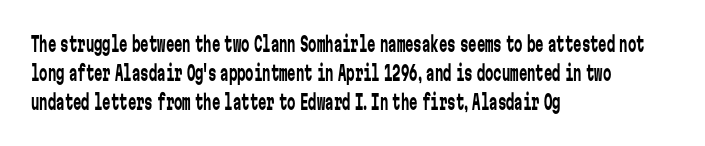
The image shows 21 px text type, upright; set left-aligned, normal line spacing (1.37x), normal letter spacing, not underlined.
